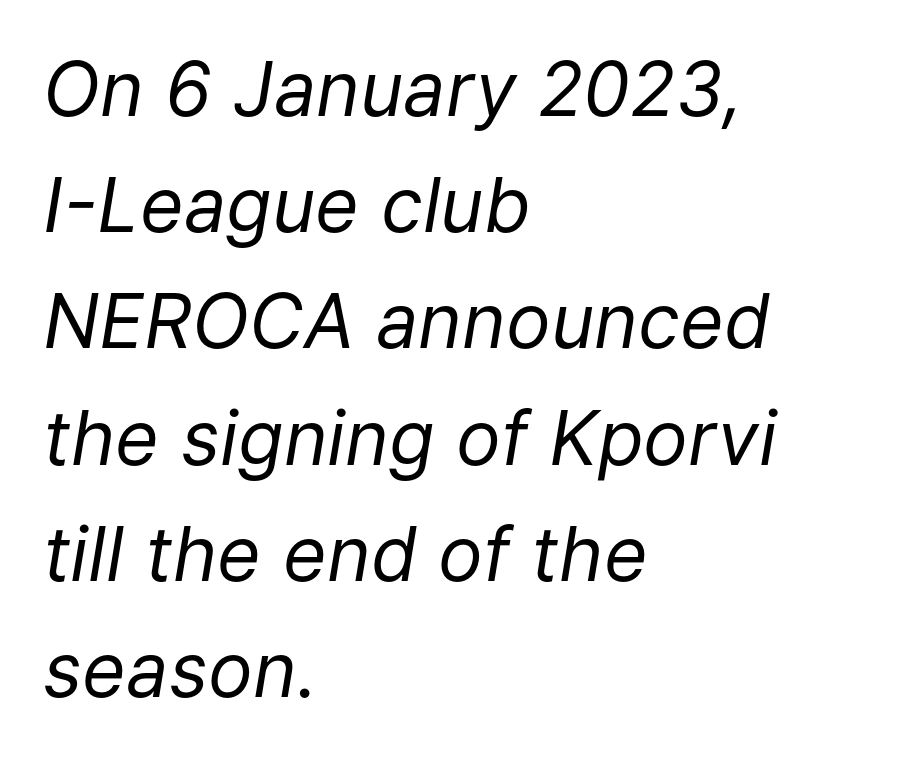
The typesetter chose a ragged-right arrangement here. Notice how descenders clear the ascenders below comfortably — that's standard leading. Characters are canted at an angle relative to the baseline's perpendicular. A light-to-regular cut is what we see here. This sample uses plain, unmodified letter spacing.
